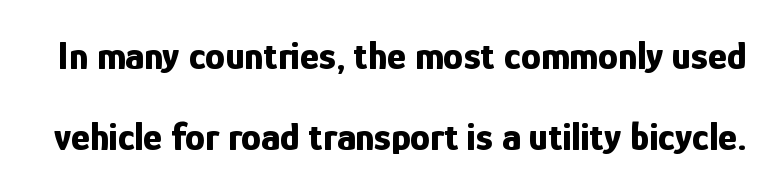
The image shows 40 px bold, condensed sans-serif type, upright; set loose line spacing (2.03x), normal letter spacing, not underlined; low stroke contrast and a medium x-height.
